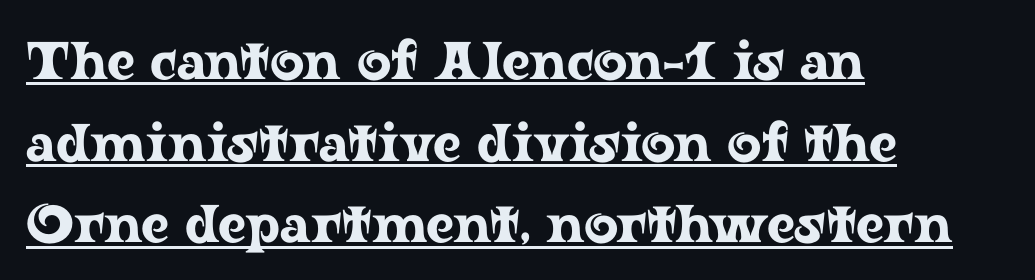
Q: Is the text italic (slanted)? A: No, it is upright.
Q: Is the typeface a serif or a sans-serif typeface? A: Serif.
Q: Is the text underlined? A: Yes.
Q: How is the paragraph aligned? A: Left-aligned.
Q: Is the spacing between letters normal or unusually wide? A: Normal.
Q: Is the spacing between lines tight, normal or loose? A: Normal.
Q: Width (condensed, normal, or wide)? A: Wide.
Q: Stroke contrast? A: Low.
Q: x-height? A: Medium.
Q: Monospaced? A: No.
